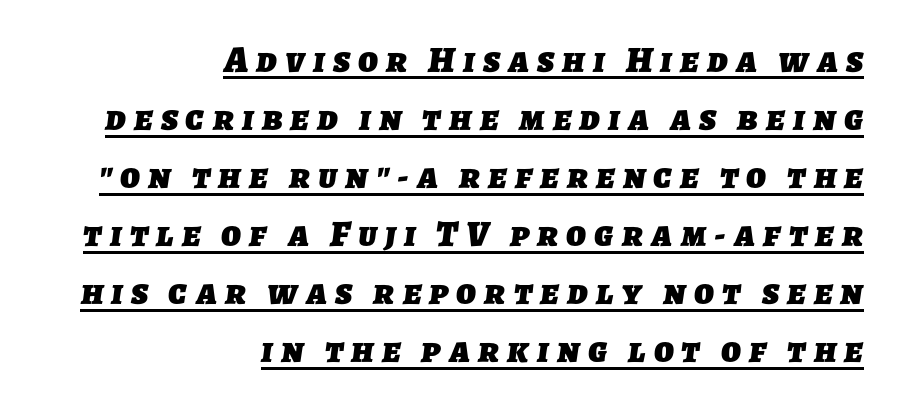
The image shows 37 px heavy sans-serif type; set right-aligned, normal line spacing (1.57x), unusually wide letter spacing (+0.22 em), underlined; low stroke contrast and a medium x-height.
